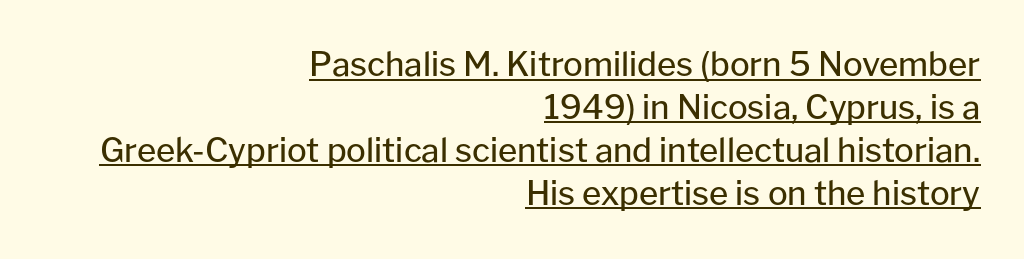
The image shows 33 px regular-weight sans-serif type, upright; set right-aligned, normal line spacing (1.3x), normal letter spacing, underlined; low stroke contrast and a medium x-height.
